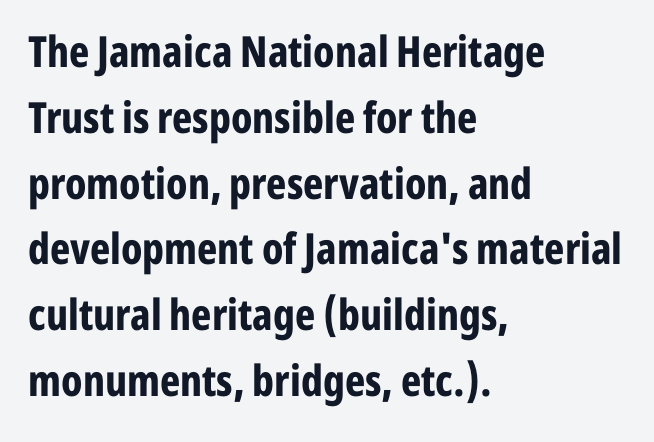
The letters stand straight up with perfectly vertical stems. Tracking value appears to be zero — textbook default spacing. Reading down the block, your eye returns to a fixed left position each line. Summary of vertical rhythm: regular, with standard interline spacing.
